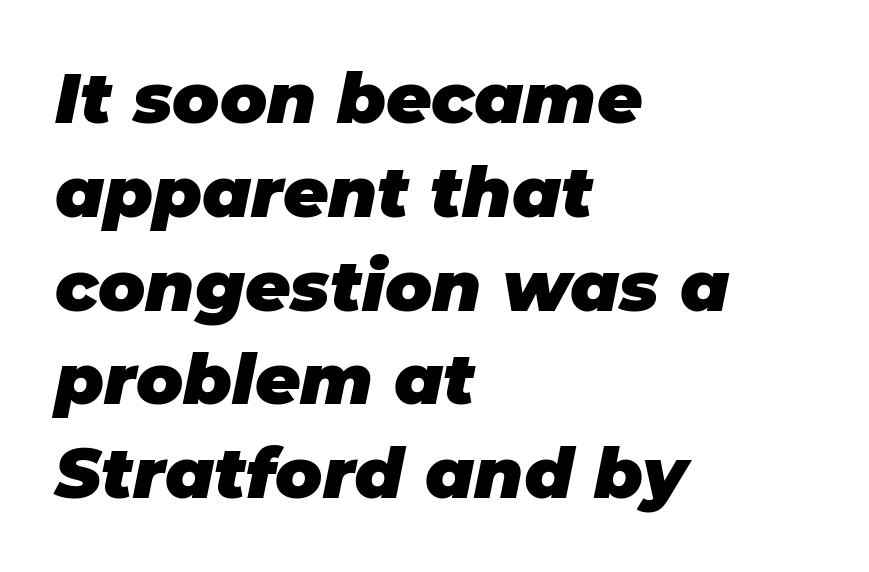
Q: Is the text bold? A: Yes.
Q: Is the text italic (slanted)? A: Yes, it leans right by about 11 degrees.
Q: Is the text underlined? A: No.
Q: How is the paragraph aligned? A: Left-aligned.
Q: Is the spacing between letters normal or unusually wide? A: Normal.
Q: Is the spacing between lines tight, normal or loose? A: Normal.
Q: Width (condensed, normal, or wide)? A: Normal.
Q: Stroke contrast? A: Low.
Q: x-height? A: Large.
Q: Monospaced? A: No.
